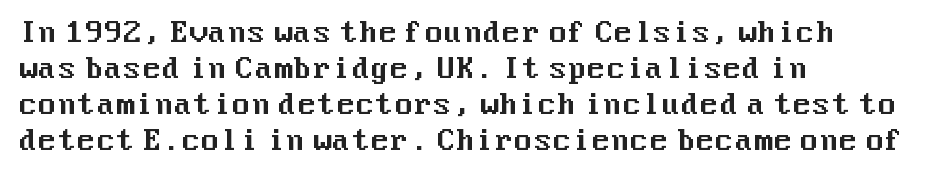
The image shows 28 px sans-serif type, upright; set left-aligned, normal line spacing (1.29x), normal letter spacing, not underlined; medium stroke contrast and a medium x-height.
